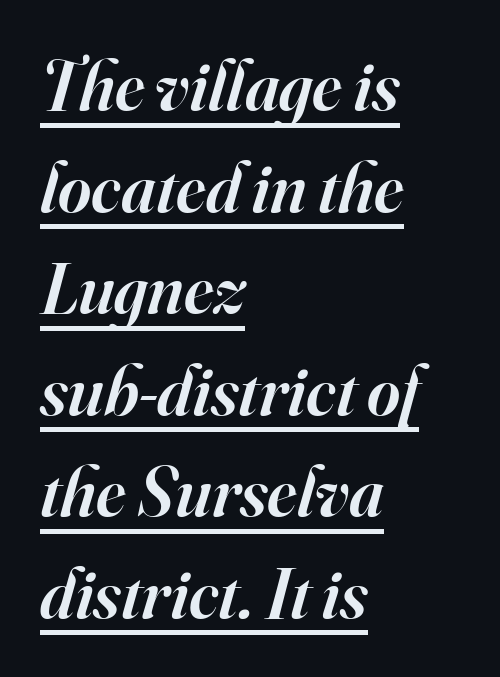
{"serif": "yes", "italic": "yes", "lean": "right", "slant_degrees": 16, "bold": "semi", "weight": "semibold", "width": "normal", "stroke_contrast": "high", "x_height": "small", "monospaced": "no", "underline": "yes", "align": "left", "line_spacing": "normal", "line_spacing_ratio": 1.43, "letter_spacing": "normal", "letter_spacing_em": 0.0, "glyph_px": 71}
